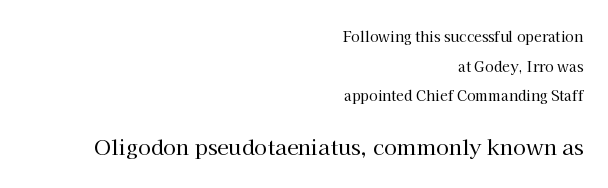
Q: Is the text bold? A: No.
Q: Is the text italic (slanted)? A: No, it is upright.
Q: Is the text underlined? A: No.
Q: How is the paragraph aligned? A: Right-aligned.
Q: Is the spacing between letters normal or unusually wide? A: Normal.
Q: Is the spacing between lines tight, normal or loose? A: Loose.
Q: Which block of text is set in a larger size, the first (top) or the second (bottom)? A: The second (bottom) one.
